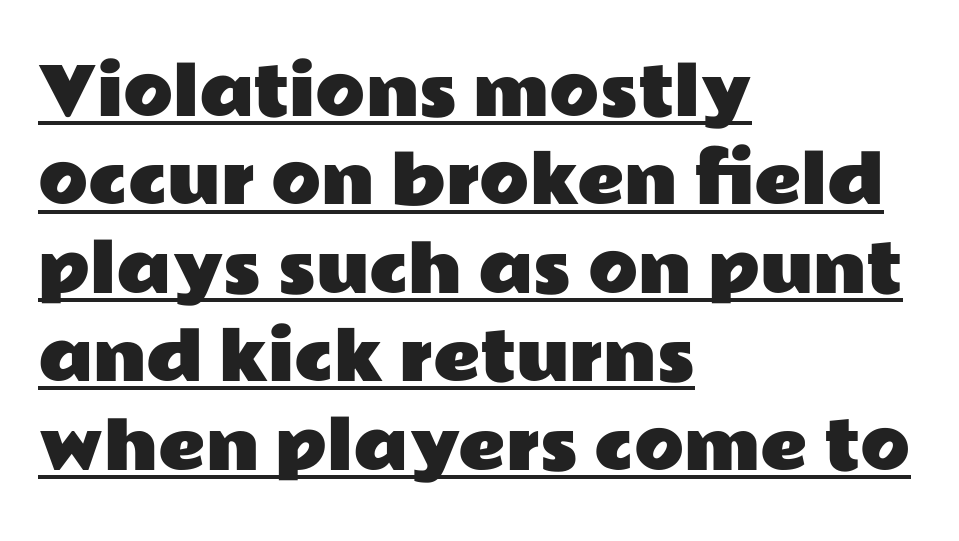
The designer went with a sans here, leaving each stem footless. In designer terms, the underline attribute is active on this setting. In terms of posture, this sample is upright. This sample has the flowing, uneven cadence of proportional lettering. In terms of leading, this rendering sits right in the middle. Inter-character spacing is left at the font's built-in metrics.
